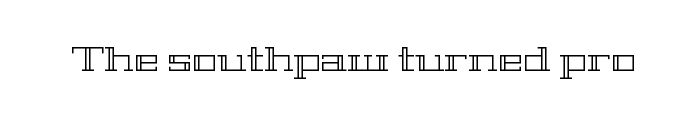
Q: Is the text italic (slanted)? A: No, it is upright.
Q: Is the text underlined? A: No.
Q: Is the spacing between letters normal or unusually wide? A: Normal.
Q: Width (condensed, normal, or wide)? A: Wide.
Q: x-height? A: Medium.
Q: Monospaced? A: No.
